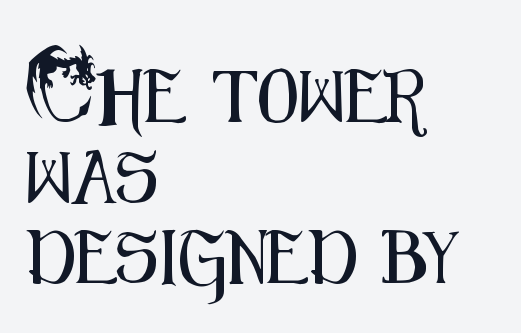
Q: Is the text italic (slanted)? A: No, it is upright.
Q: Is the typeface a serif or a sans-serif typeface? A: Sans-serif.
Q: Is the text underlined? A: No.
Q: How is the paragraph aligned? A: Left-aligned.
Q: Is the spacing between letters normal or unusually wide? A: Normal.
Q: Is the spacing between lines tight, normal or loose? A: Normal.
Q: Width (condensed, normal, or wide)? A: Condensed.
Q: Stroke contrast? A: Medium.
Q: x-height? A: Small.
Q: Monospaced? A: No.
